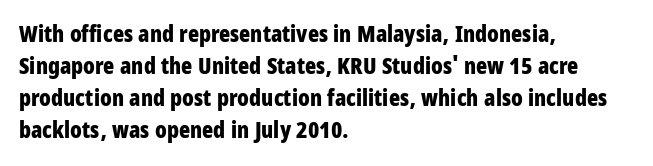
{"italic": "no", "bold": "yes", "underline": "no", "align": "left", "line_spacing": "normal", "line_spacing_ratio": 1.39, "letter_spacing": "normal", "letter_spacing_em": 0.0, "glyph_px": 23}
